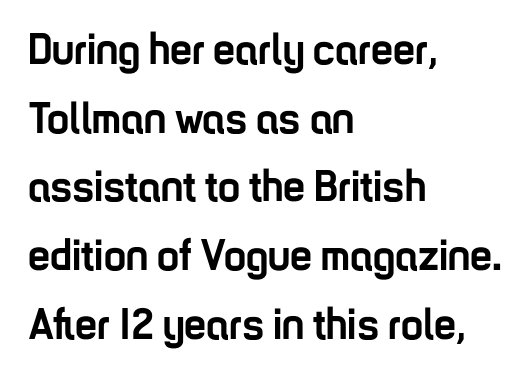
The image shows 44 px semibold, condensed sans-serif type, upright; set left-aligned, normal line spacing (1.56x), normal letter spacing, not underlined; low stroke contrast and a medium x-height.
